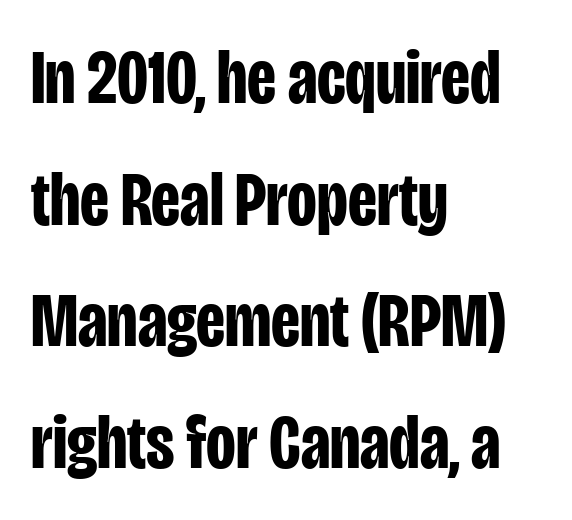
Horizontally, the lines are justified to the leading edge only. Quick note: underline off. If you measured baseline to baseline, you'd find a middling distance. This is sans-serif lettering, the kind often seen on screens and signage.
